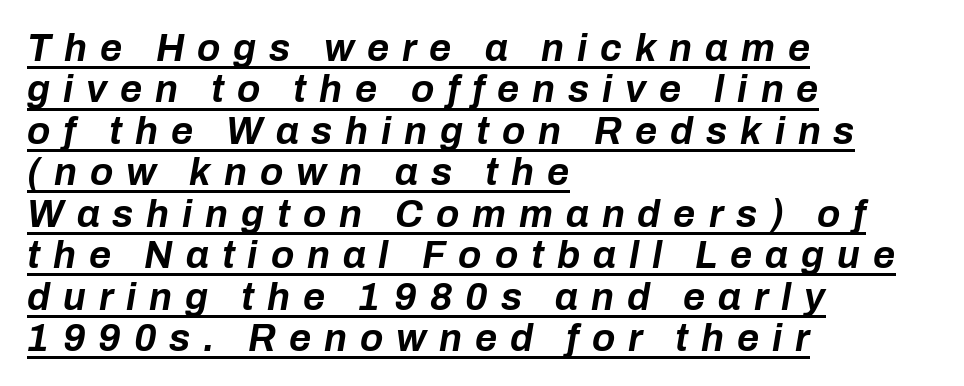
The image shows 38 px bold type, italic (leaning right); set left-aligned, tight line spacing (1.09x), unusually wide letter spacing (+0.34 em), underlined; low stroke contrast and a medium x-height.
